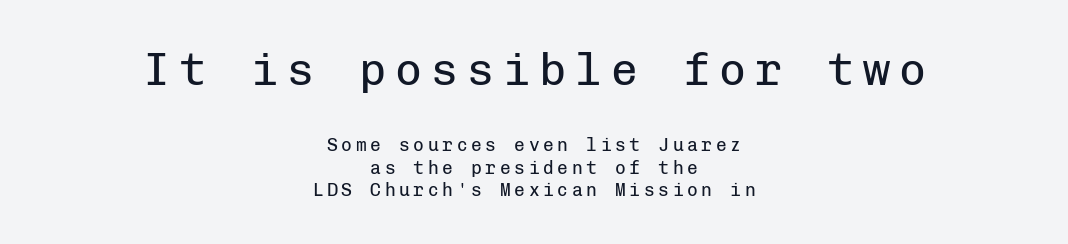
{"serif": "no", "italic": "no", "bold": "no", "weight": "regular", "width": "normal", "stroke_contrast": "low", "x_height": "medium", "monospaced": "yes", "underline": "no", "align": "center", "line_spacing": "normal", "line_spacing_ratio": 1.25, "letter_spacing": "wide", "letter_spacing_em": 0.2, "larger_block": "first", "size_ratio": 2.5, "glyph_px": 45}
